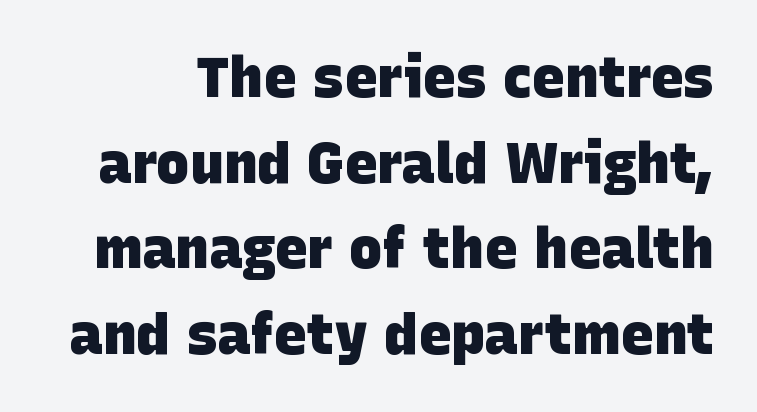
{"serif": "no", "bold": "yes", "weight": "heavy", "width": "normal", "stroke_contrast": "low", "x_height": "large", "monospaced": "no", "underline": "no", "line_spacing": "normal", "line_spacing_ratio": 1.53, "letter_spacing": "normal", "letter_spacing_em": 0.0, "glyph_px": 56}
